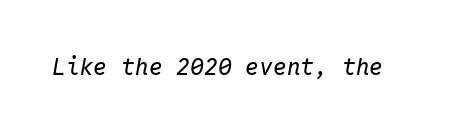
This reads as an unemphasized weight, regular at the heaviest. Unmarked baselines from the first word to the last. Compared with typical body copy, the letter spacing here is the same. Characters are canted at an angle relative to the baseline's perpendicular.
